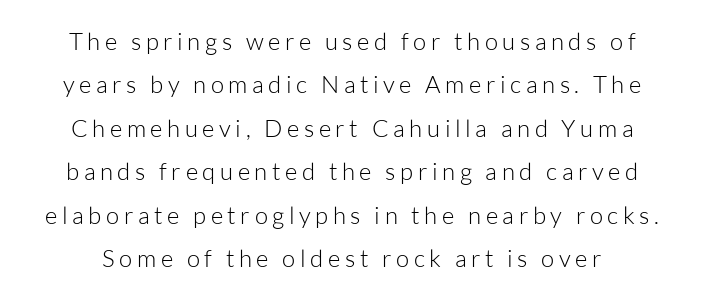
The image shows 24 px text type, upright; set line spacing 1.81x, not underlined.
